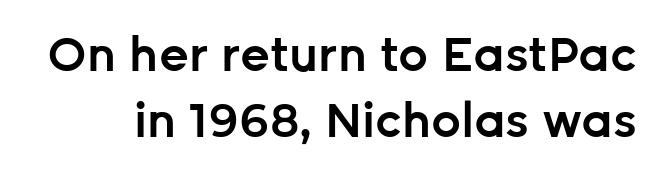
The image shows 47 px semibold sans-serif type, upright; set normal line spacing (1.4x), normal letter spacing, not underlined; low stroke contrast and a medium x-height.
